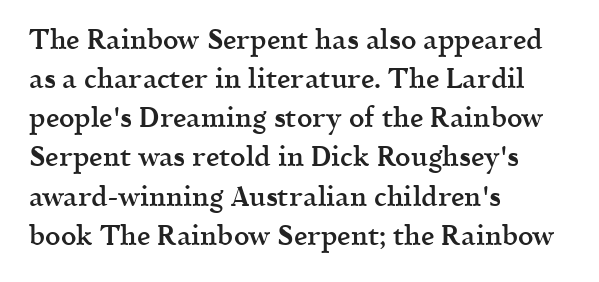
Q: Is the text bold? A: Semi-bold.
Q: Is the text italic (slanted)? A: No, it is upright.
Q: Is the text underlined? A: No.
Q: How is the paragraph aligned? A: Left-aligned.
Q: Is the spacing between letters normal or unusually wide? A: Normal.
Q: Is the spacing between lines tight, normal or loose? A: Normal.
